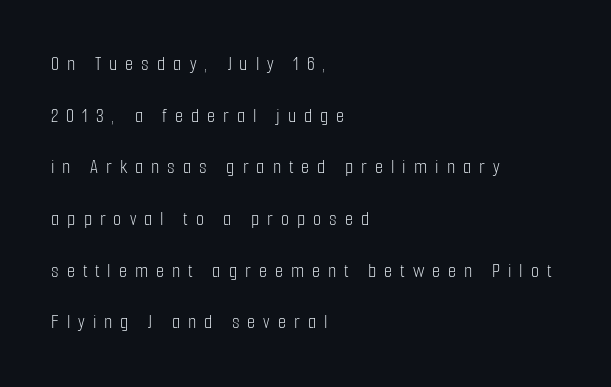
{"italic": "no", "bold": "no", "underline": "no", "align": "left", "line_spacing": "loose", "line_spacing_ratio": 2.46, "letter_spacing": "wide", "letter_spacing_em": 0.38, "glyph_px": 21}
